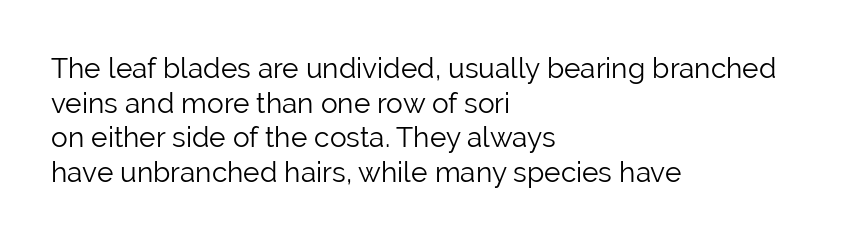
{"serif": "no", "italic": "no", "bold": "no", "weight": "light", "width": "normal", "stroke_contrast": "low", "x_height": "medium", "monospaced": "no", "underline": "no", "align": "left", "line_spacing_ratio": 1.24, "letter_spacing": "normal", "letter_spacing_em": 0.0, "glyph_px": 28}
